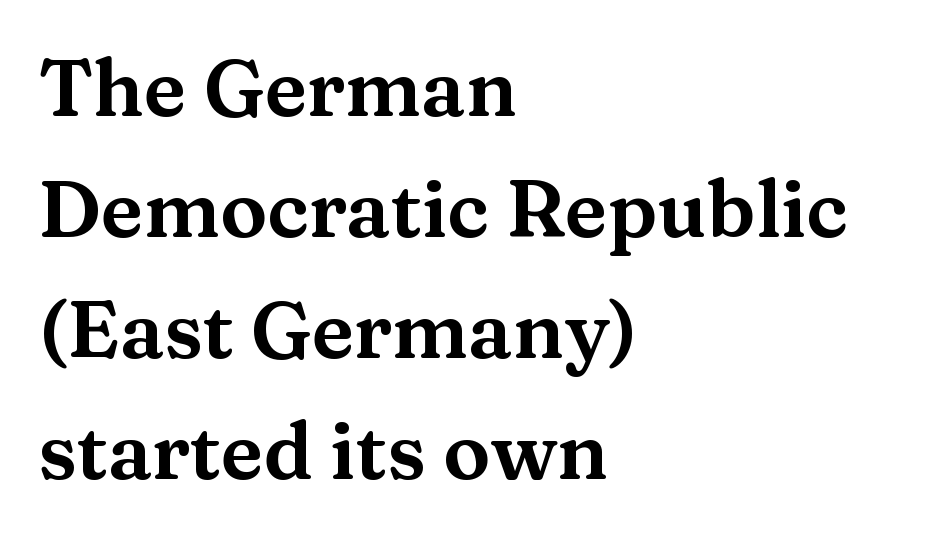
{"serif": "yes", "italic": "no", "width": "wide", "stroke_contrast": "medium", "x_height": "medium", "monospaced": "no", "underline": "no", "align": "left", "line_spacing": "normal", "line_spacing_ratio": 1.53, "letter_spacing": "normal", "letter_spacing_em": 0.0, "glyph_px": 79}
